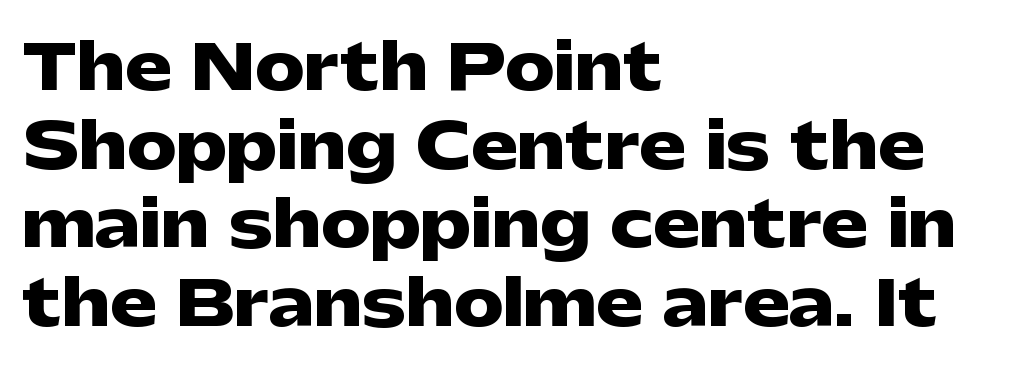
Q: Is the text bold? A: Yes.
Q: Is the text italic (slanted)? A: No, it is upright.
Q: Is the typeface a serif or a sans-serif typeface? A: Sans-serif.
Q: Is the text underlined? A: No.
Q: How is the paragraph aligned? A: Left-aligned.
Q: Is the spacing between letters normal or unusually wide? A: Normal.
Q: Is the spacing between lines tight, normal or loose? A: Normal.
Q: Width (condensed, normal, or wide)? A: Wide.
Q: Stroke contrast? A: Low.
Q: x-height? A: Medium.
Q: Monospaced? A: No.
